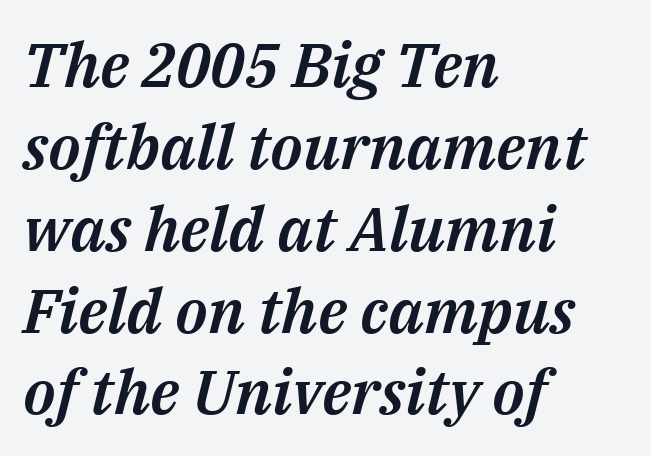
Q: Is the text italic (slanted)? A: Yes, it leans right by about 14 degrees.
Q: Is the text underlined? A: No.
Q: How is the paragraph aligned? A: Left-aligned.
Q: Is the spacing between letters normal or unusually wide? A: Normal.
Q: Is the spacing between lines tight, normal or loose? A: Normal.
Q: Width (condensed, normal, or wide)? A: Normal.
Q: Stroke contrast? A: Medium.
Q: x-height? A: Medium.
Q: Monospaced? A: No.
